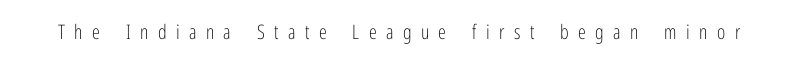
The image shows 20 px text type, upright; set unusually wide letter spacing (+0.47 em), not underlined.
